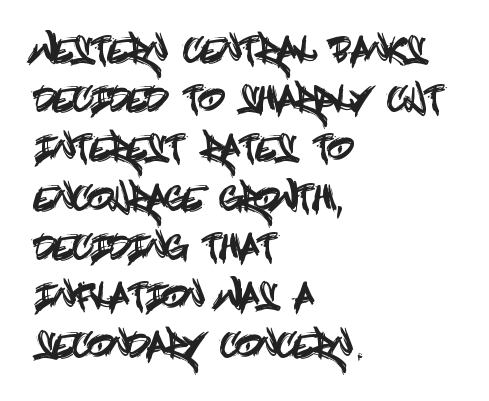
Students, note that the glyphs here touch the page at normal intervals. Check the space under the baseline: it is left empty. Casual observation: everything's shoved over to the left. The rows are spaced the way most documents space them.
